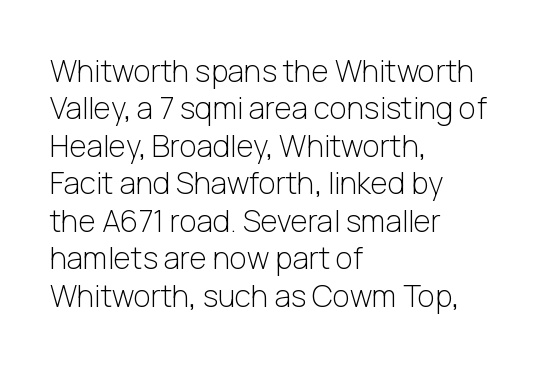
No extra tracking has been applied to these lines. The rendering uses a moderate line-height, typical for paragraphs. The space directly below the letters is spotless. Looks like regular typesetting: each glyph gets only the width it needs.
